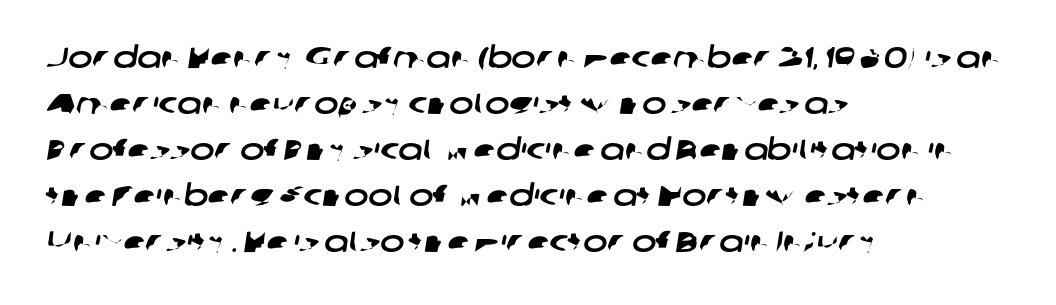
The string is rendered with underlining switched off. The tracking reads as untouched default to a designer's eye. Character widths vary here, with narrow letters taking less room than wide ones. Evenly set lines give the paragraph a standard silhouette.
